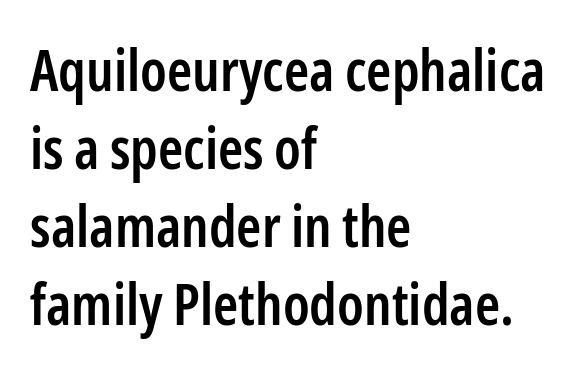
Q: Is the text bold? A: Semi-bold.
Q: Is the text italic (slanted)? A: No, it is upright.
Q: Is the typeface a serif or a sans-serif typeface? A: Sans-serif.
Q: Is the text underlined? A: No.
Q: How is the paragraph aligned? A: Left-aligned.
Q: Is the spacing between letters normal or unusually wide? A: Normal.
Q: Is the spacing between lines tight, normal or loose? A: Normal.
Q: Width (condensed, normal, or wide)? A: Condensed.
Q: Stroke contrast? A: Low.
Q: x-height? A: Medium.
Q: Monospaced? A: No.
